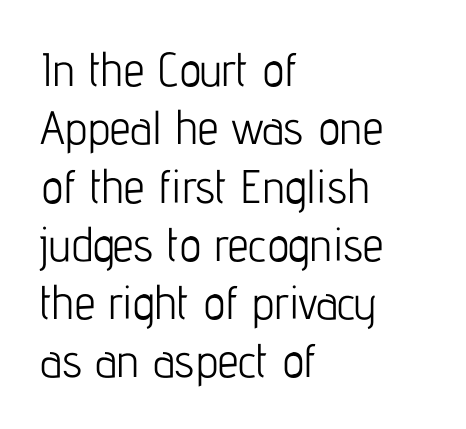
The image shows 47 px light, condensed sans-serif type, upright; set left-aligned, line spacing 1.24x, normal letter spacing, not underlined; low stroke contrast and a medium x-height.
